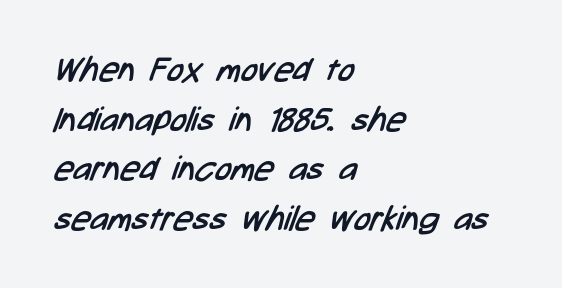
Q: Is the text bold? A: No.
Q: Is the typeface a serif or a sans-serif typeface? A: Sans-serif.
Q: Is the text underlined? A: No.
Q: How is the paragraph aligned? A: Left-aligned.
Q: Is the spacing between letters normal or unusually wide? A: Normal.
Q: Is the spacing between lines tight, normal or loose? A: Normal.
Q: Width (condensed, normal, or wide)? A: Condensed.
Q: Stroke contrast? A: Low.
Q: x-height? A: Medium.
Q: Monospaced? A: No.
